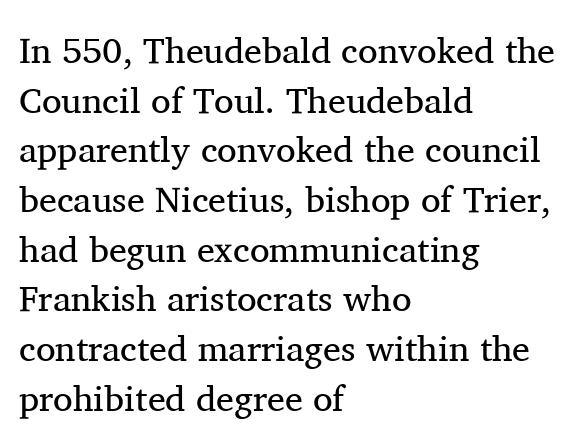
The image shows 36 px regular-weight serif type, upright; set left-aligned, normal line spacing (1.38x), normal letter spacing, not underlined; medium stroke contrast and a medium x-height.
